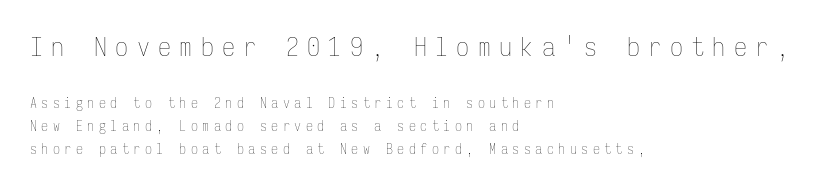
{"italic": "no", "bold": "no", "underline": "no", "align": "left", "line_spacing": "normal", "line_spacing_ratio": 1.66, "letter_spacing": "wide", "letter_spacing_em": 0.32, "larger_block": "first", "size_ratio": 1.86, "glyph_px": 26}
